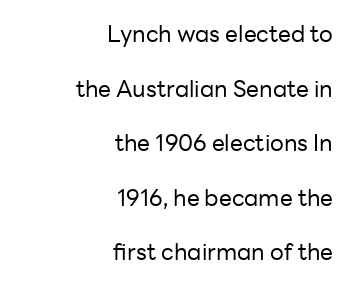
{"italic": "no", "bold": "no", "underline": "no", "align": "right", "line_spacing": "loose", "line_spacing_ratio": 2.37, "letter_spacing": "normal", "letter_spacing_em": 0.0, "glyph_px": 23}
